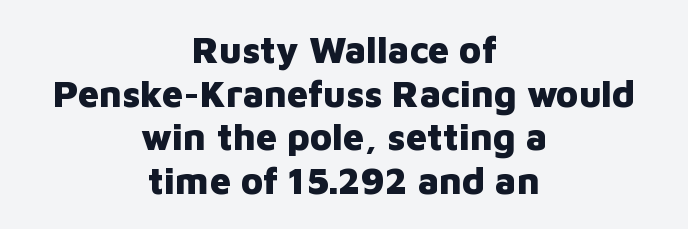
The image shows 37 px heavy sans-serif type, upright; set centered, line spacing 1.18x, normal letter spacing, not underlined; low stroke contrast and a medium x-height.
